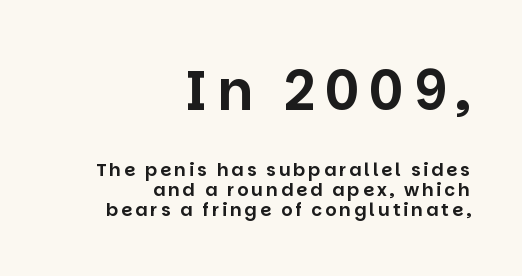
This rendering uses right alignment, leaving the left contour irregular. These lines are composed in type without serifs. The area under the type is left untouched. Character widths vary here, with narrow letters taking less room than wide ones. The letters stand upright; this is a roman face.
